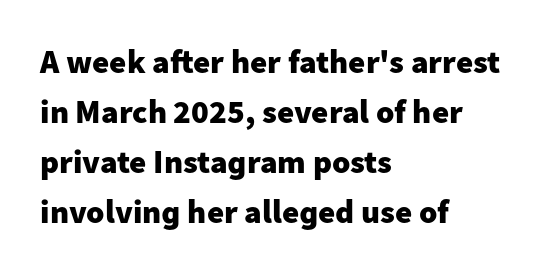
Underline: absent. Every stem runs plumb, perpendicular to the baseline. One-word summary of the alignment: left. Is this a fixed-width face? No — the glyphs have proportional, varying widths. Caption: bold face, heavy strokes.
